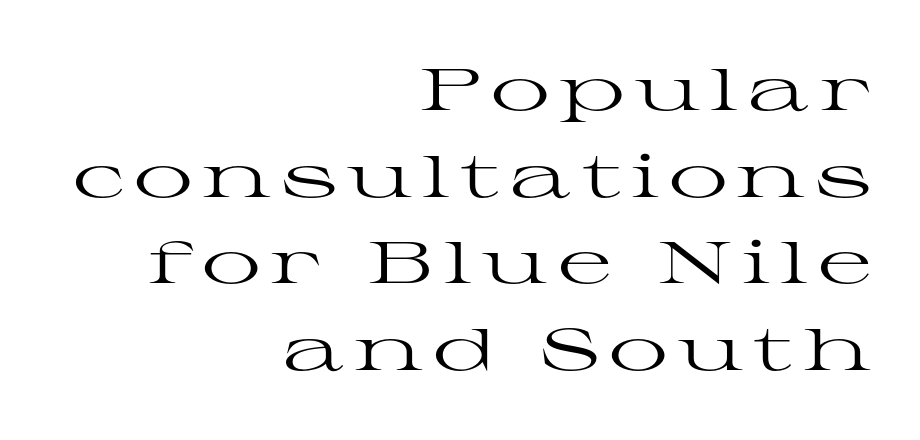
Yep, those are serifs on the letters. Is this a fixed-width face? No — the glyphs have proportional, varying widths. The paragraph shown leans on its right margin. Ink coverage per letter is moderate at most. Ascenders rise straight up at ninety degrees. A bare baseline throughout the passage.
